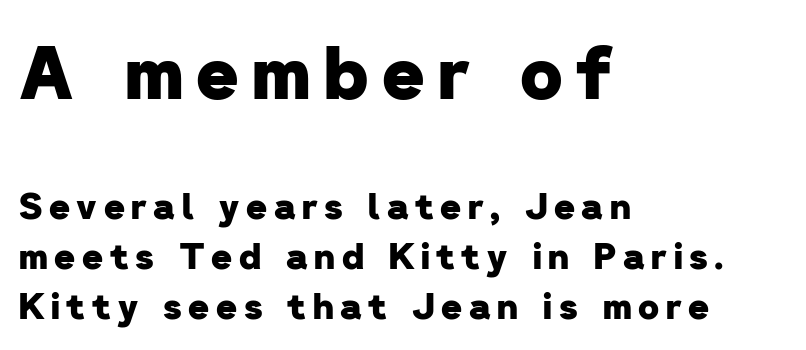
{"serif": "no", "bold": "yes", "weight": "heavy", "width": "normal", "stroke_contrast": "low", "x_height": "medium", "monospaced": "no", "underline": "no", "align": "left", "line_spacing": "normal", "line_spacing_ratio": 1.4, "larger_block": "first", "size_ratio": 2.03, "glyph_px": 73}
